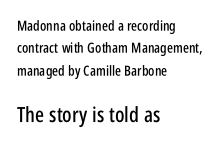
{"italic": "no", "underline": "no", "align": "left", "line_spacing": "normal", "line_spacing_ratio": 1.59, "letter_spacing": "normal", "letter_spacing_em": 0.0, "larger_block": "second", "size_ratio": 1.5, "glyph_px": 21}
